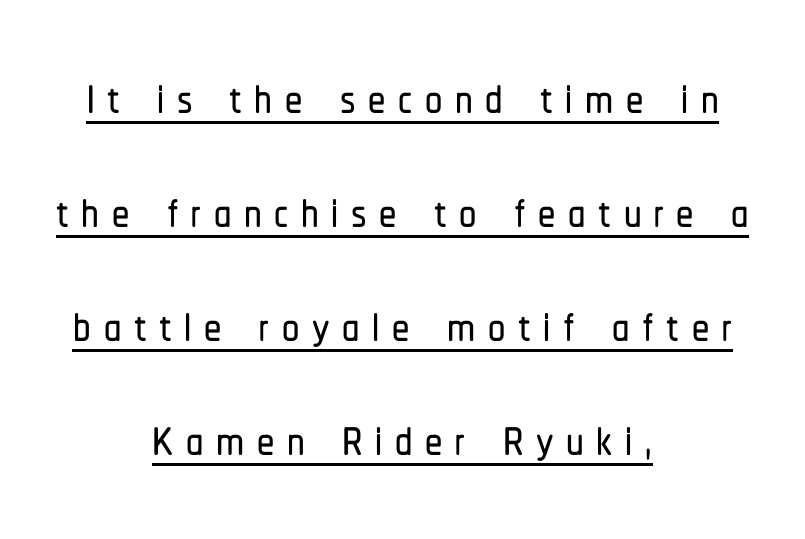
The image shows 69 px condensed sans-serif type, upright; set centered, normal line spacing (1.65x), underlined; low stroke contrast and a medium x-height.
